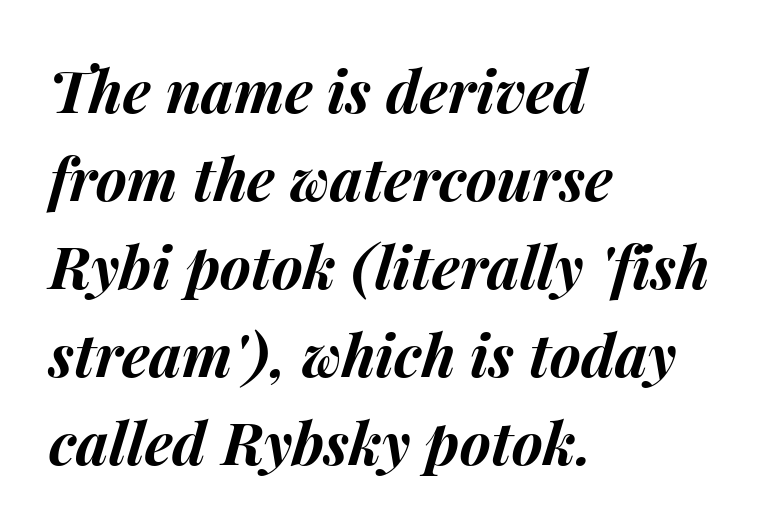
Q: Is the text bold? A: Yes.
Q: Is the text italic (slanted)? A: Yes, it leans right by about 15 degrees.
Q: Is the text underlined? A: No.
Q: How is the paragraph aligned? A: Left-aligned.
Q: Is the spacing between letters normal or unusually wide? A: Normal.
Q: Is the spacing between lines tight, normal or loose? A: Normal.
Q: Width (condensed, normal, or wide)? A: Normal.
Q: Stroke contrast? A: Medium.
Q: x-height? A: Medium.
Q: Monospaced? A: No.
